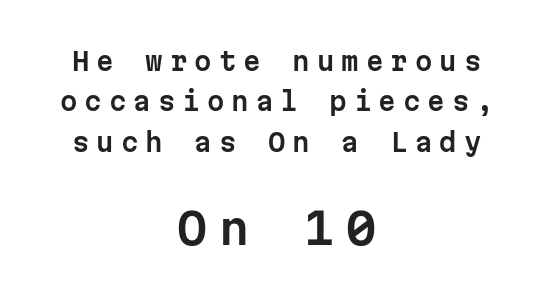
{"serif": "no", "italic": "no", "width": "normal", "stroke_contrast": "low", "x_height": "medium", "monospaced": "yes", "underline": "no", "align": "center", "line_spacing": "normal", "line_spacing_ratio": 1.62, "letter_spacing": "wide", "letter_spacing_em": 0.28, "larger_block": "second", "size_ratio": 1.72, "glyph_px": 43}
